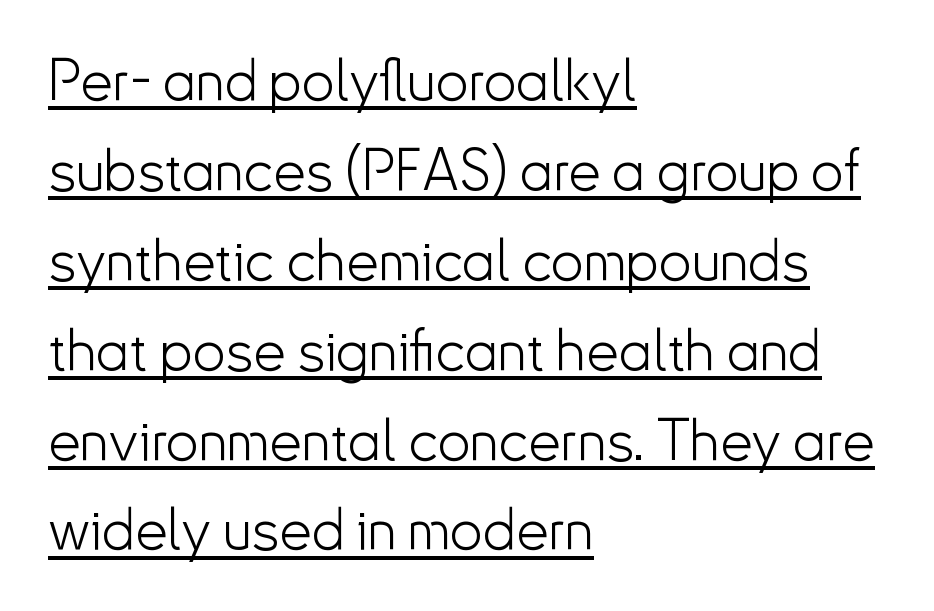
Each new line begins a customary step beneath the previous one. Font category for this specimen: sans-serif. Left-aligned paragraph, ragged on the right. The rendering uses natural spacing where letterforms have individual widths.
